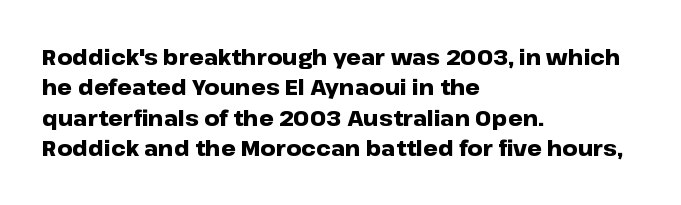
Q: Is the text bold? A: Yes.
Q: Is the text italic (slanted)? A: No, it is upright.
Q: Is the text underlined? A: No.
Q: How is the paragraph aligned? A: Left-aligned.
Q: Is the spacing between letters normal or unusually wide? A: Normal.
Q: Is the spacing between lines tight, normal or loose? A: Normal.
